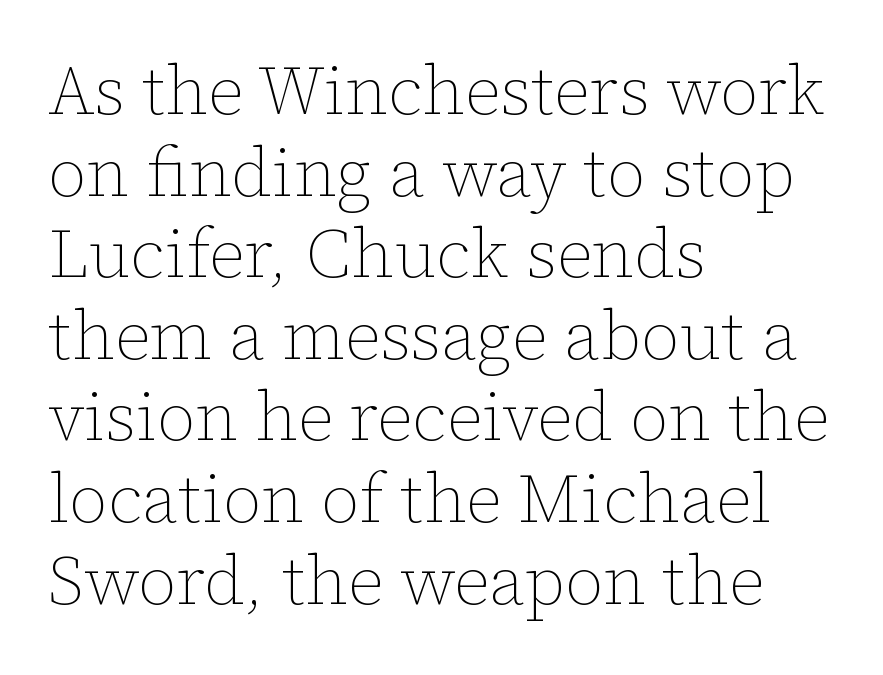
{"italic": "no", "bold": "no", "weight": "thin", "width": "normal", "stroke_contrast": "low", "x_height": "medium", "monospaced": "no", "underline": "no", "align": "left", "line_spacing_ratio": 1.2, "letter_spacing": "normal", "letter_spacing_em": 0.0, "glyph_px": 68}
